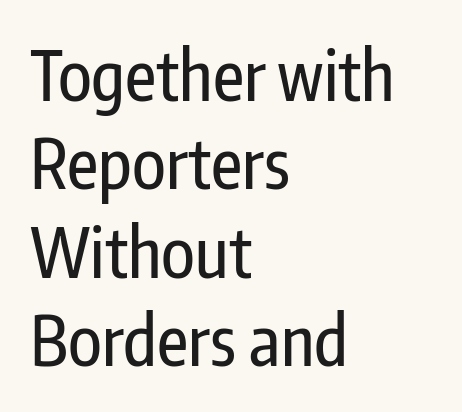
The space directly below the letters is spotless. Compared with a centered layout, this one pins lines to the left instead. Think of a printed novel: that variable character pitch is what you see here. Each word holds together tightly as a unit, with standard inter-letter gaps.
